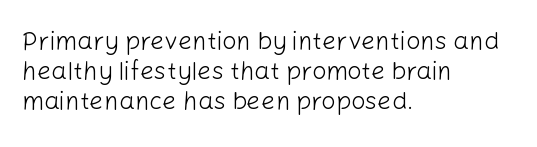
Q: Is the text bold? A: No.
Q: Is the text italic (slanted)? A: No, it is upright.
Q: Is the text underlined? A: No.
Q: How is the paragraph aligned? A: Left-aligned.
Q: Is the spacing between letters normal or unusually wide? A: Normal.
